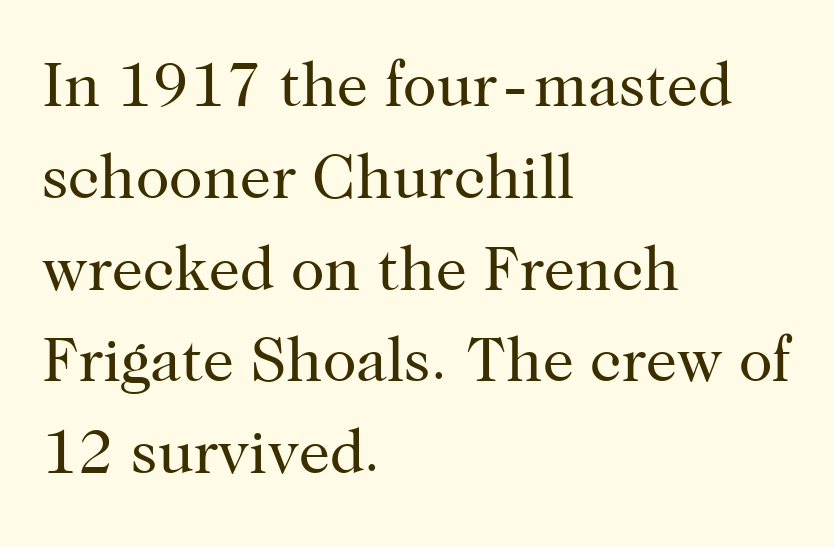
The image shows 62 px regular-weight serif type, upright; set left-aligned, normal line spacing (1.48x), normal letter spacing, not underlined; high stroke contrast and a medium x-height.
